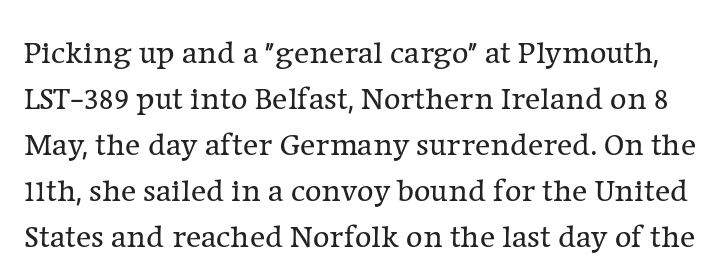
The image shows 32 px regular-weight serif type, upright; set normal line spacing (1.44x), normal letter spacing, not underlined; low stroke contrast and a medium x-height.
